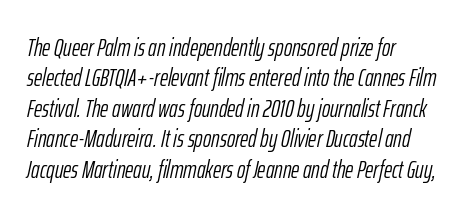
Q: Is the text bold? A: No.
Q: Is the text italic (slanted)? A: Yes, it leans right by about 12 degrees.
Q: Is the text underlined? A: No.
Q: How is the paragraph aligned? A: Left-aligned.
Q: Is the spacing between letters normal or unusually wide? A: Normal.
